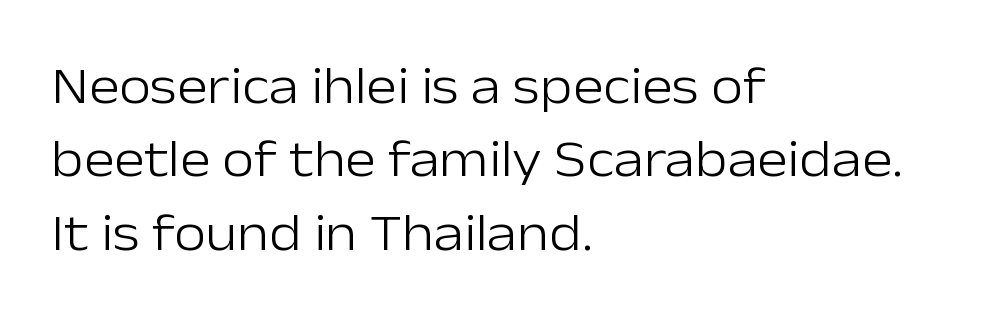
The image shows 52 px light sans-serif type, upright; set left-aligned, normal line spacing (1.41x), normal letter spacing, not underlined; low stroke contrast and a medium x-height.
